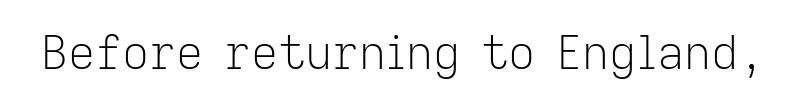
Q: Is the text bold? A: No.
Q: Is the text italic (slanted)? A: No, it is upright.
Q: Is the typeface a serif or a sans-serif typeface? A: Sans-serif.
Q: Is the text underlined? A: No.
Q: Is the spacing between letters normal or unusually wide? A: Normal.
Q: Width (condensed, normal, or wide)? A: Normal.
Q: Stroke contrast? A: Low.
Q: x-height? A: Medium.
Q: Monospaced? A: No.
